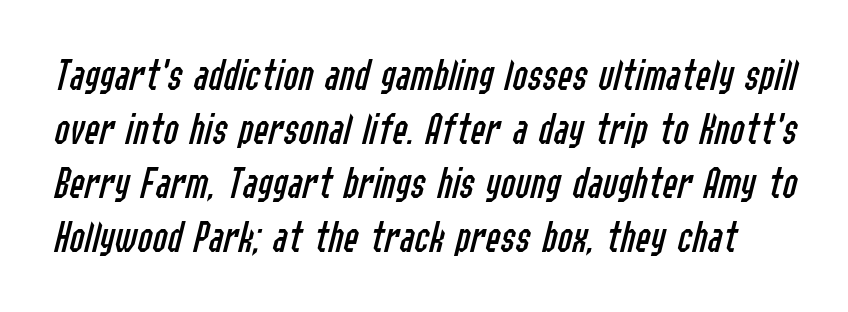
The image shows 45 px regular-weight, condensed type, italic (leaning right); set line spacing 1.2x, normal letter spacing, not underlined; low stroke contrast and a medium x-height.
